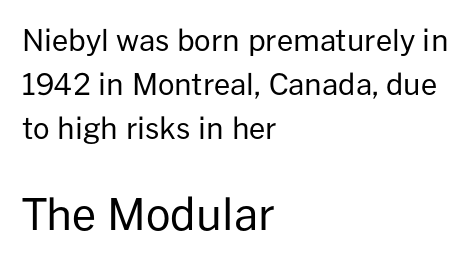
The image shows 43 px regular-weight sans-serif type, upright; set left-aligned, normal line spacing (1.51x), normal letter spacing, not underlined; the second (bottom) block is 1.48x larger; low stroke contrast and a medium x-height.
